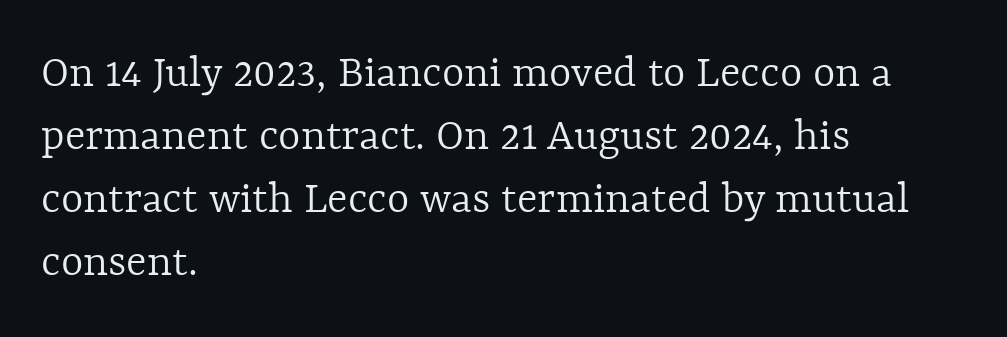
Q: Is the text bold? A: No.
Q: Is the text italic (slanted)? A: No, it is upright.
Q: Is the text underlined? A: No.
Q: How is the paragraph aligned? A: Left-aligned.
Q: Is the spacing between letters normal or unusually wide? A: Normal.
Q: Is the spacing between lines tight, normal or loose? A: Normal.
Q: Width (condensed, normal, or wide)? A: Normal.
Q: x-height? A: Medium.
Q: Monospaced? A: No.
